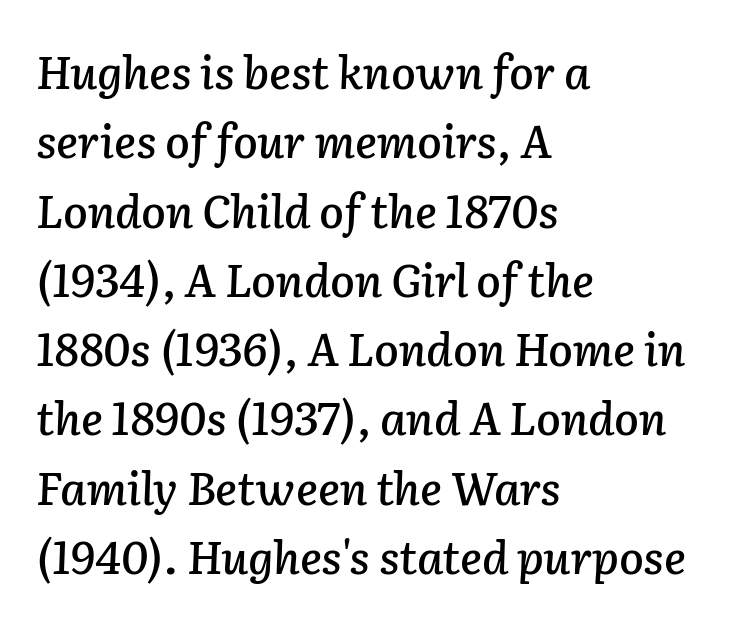
Q: Is the text italic (slanted)? A: Yes, it leans right by about 2 degrees.
Q: Is the text underlined? A: No.
Q: How is the paragraph aligned? A: Left-aligned.
Q: Is the spacing between letters normal or unusually wide? A: Normal.
Q: Is the spacing between lines tight, normal or loose? A: Normal.
Q: Width (condensed, normal, or wide)? A: Normal.
Q: Stroke contrast? A: Low.
Q: x-height? A: Medium.
Q: Monospaced? A: No.
